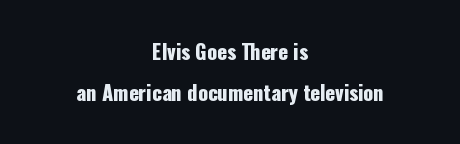
Any mark beneath the type? The region is blank. The type sits square on the baseline with zero lean. In terms of letterspacing, this is plain default setting. Every row of glyphs is offset so its center matches the block's center.
